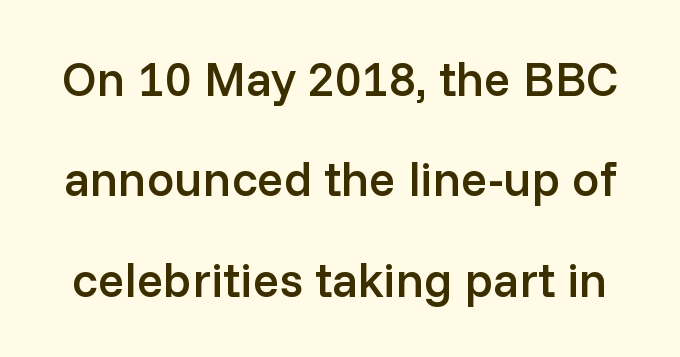
The image shows 49 px semibold sans-serif type, upright; set loose line spacing (2.05x), normal letter spacing, not underlined; low stroke contrast and a medium x-height.
